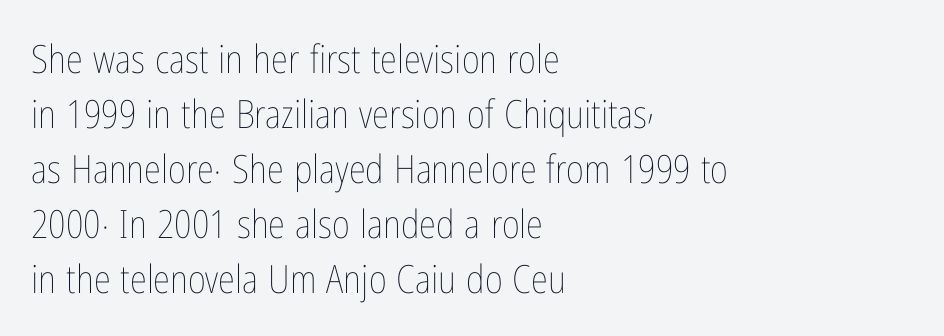
The image shows 39 px thin, condensed type, upright; set left-aligned, normal line spacing (1.41x), normal letter spacing, not underlined; low stroke contrast and a medium x-height.
